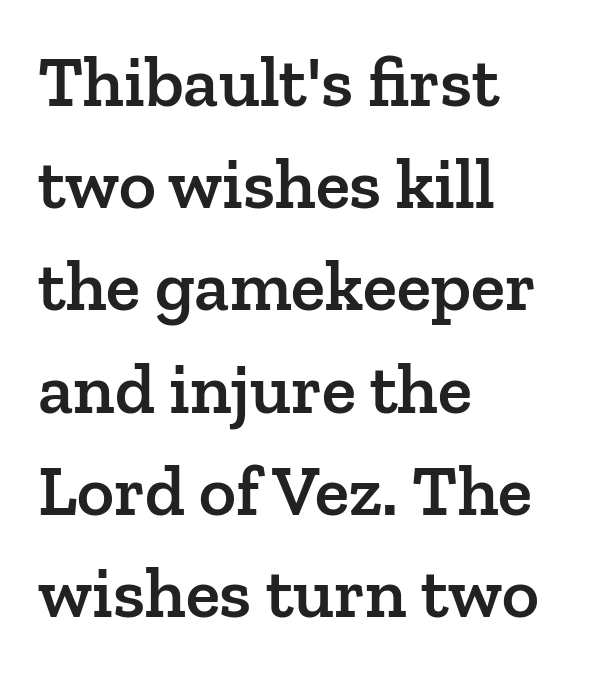
Rows of type keep a routine distance in the vertical direction. I'd call this a serif setting — the letters wear small feet. Character widths vary here, with narrow letters taking less room than wide ones. A semibold gives these letters moderate extra thickness, short of bold. The font's upright variant was chosen for this text. Horizontal alignment here is leftward, the default for most running prose.
